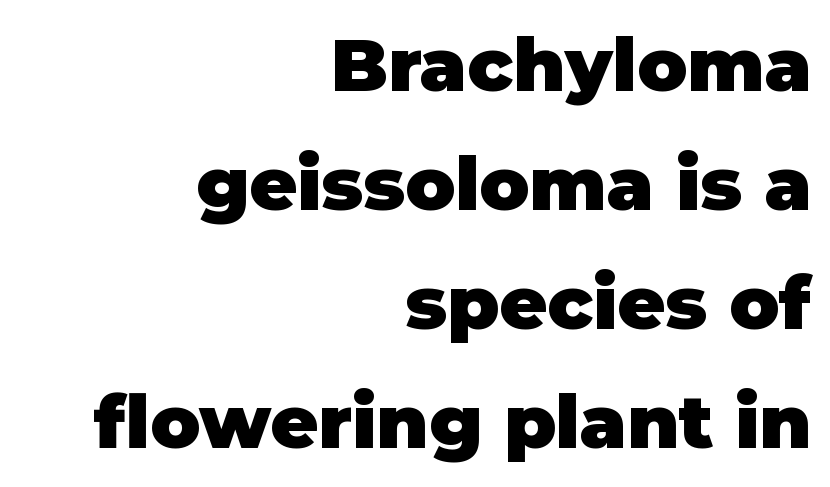
The image shows 74 px heavy sans-serif type, upright; set right-aligned, normal line spacing (1.61x), normal letter spacing, not underlined; low stroke contrast and a large x-height.
